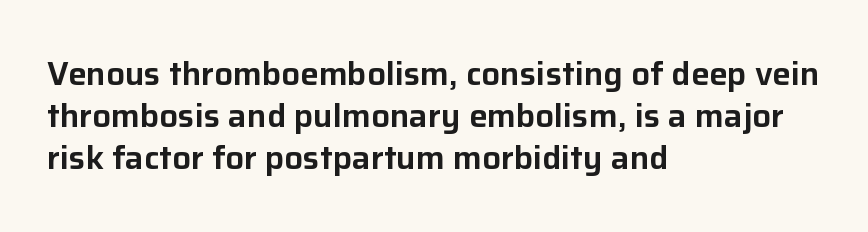
Q: Is the text italic (slanted)? A: No, it is upright.
Q: Is the typeface a serif or a sans-serif typeface? A: Sans-serif.
Q: Is the text underlined? A: No.
Q: How is the paragraph aligned? A: Left-aligned.
Q: Is the spacing between letters normal or unusually wide? A: Normal.
Q: Is the spacing between lines tight, normal or loose? A: Normal.
Q: Width (condensed, normal, or wide)? A: Normal.
Q: Stroke contrast? A: Low.
Q: x-height? A: Medium.
Q: Monospaced? A: No.
